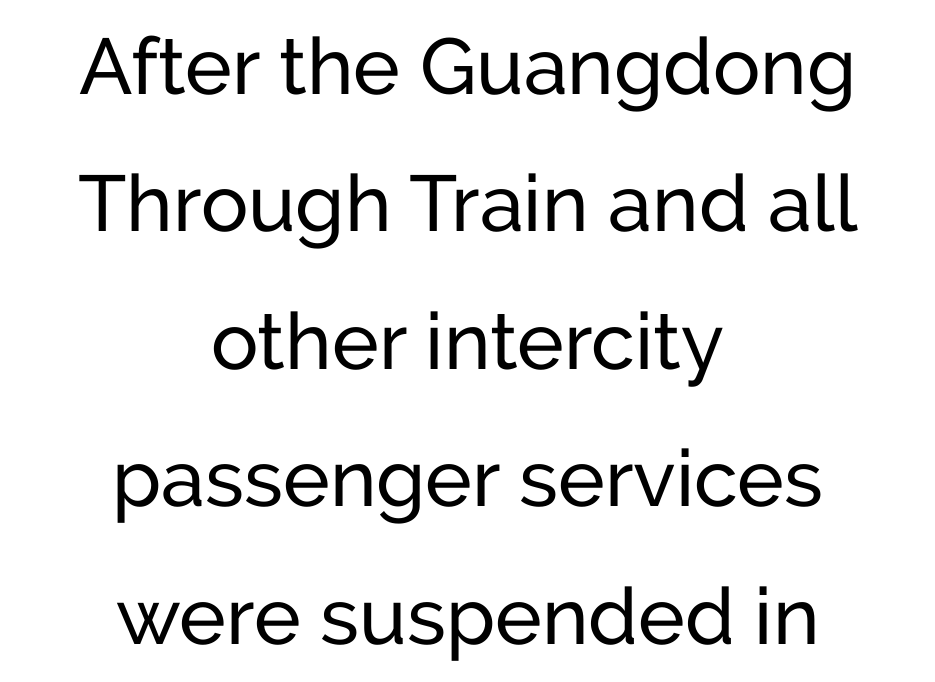
Q: Is the text italic (slanted)? A: No, it is upright.
Q: Is the typeface a serif or a sans-serif typeface? A: Sans-serif.
Q: Is the text underlined? A: No.
Q: How is the paragraph aligned? A: Centered.
Q: Is the spacing between letters normal or unusually wide? A: Normal.
Q: Width (condensed, normal, or wide)? A: Normal.
Q: Stroke contrast? A: Low.
Q: x-height? A: Medium.
Q: Monospaced? A: No.
